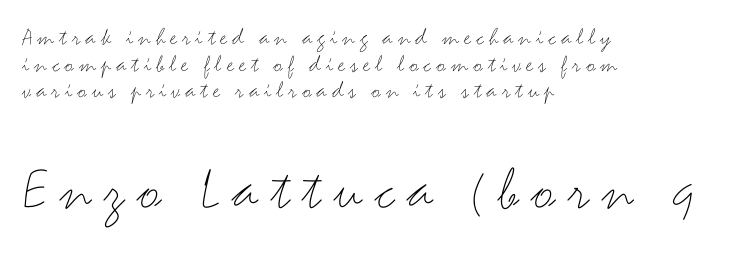
The image shows 63 px thin, wide sans-serif type; set left-aligned, tight line spacing (1.07x), unusually wide letter spacing (+0.2 em), not underlined; the second (bottom) block is 2.52x larger; medium stroke contrast and a small x-height.
